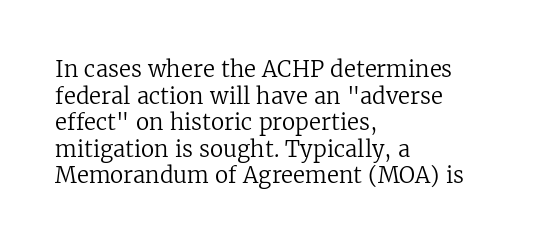
{"italic": "no", "bold": "no", "underline": "no", "align": "left", "line_spacing_ratio": 1.21, "letter_spacing": "normal", "letter_spacing_em": 0.0, "glyph_px": 22}
